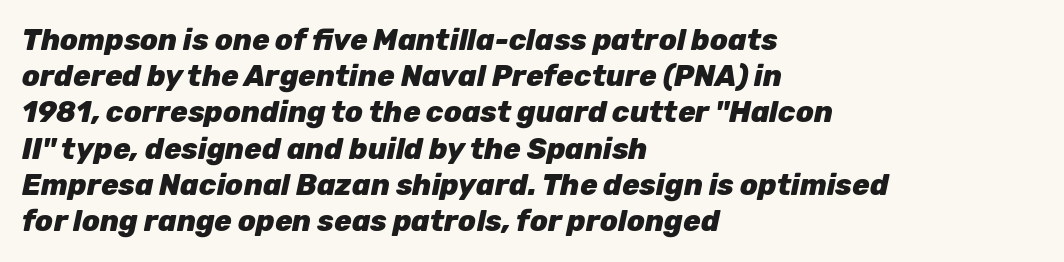
{"italic": "yes", "lean": "right", "slant_degrees": 12, "bold": "yes", "weight": "heavy", "width": "normal", "stroke_contrast": "low", "x_height": "medium", "monospaced": "no", "underline": "no", "align": "left", "line_spacing": "normal", "line_spacing_ratio": 1.25, "letter_spacing": "normal", "letter_spacing_em": 0.0, "glyph_px": 29}
